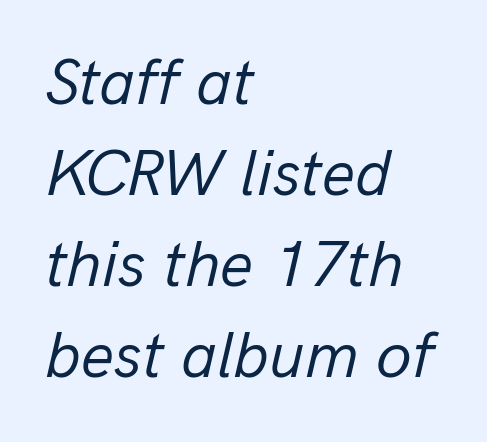
Looks like regular typesetting: each glyph gets only the width it needs. The letterforms sit shoulder to shoulder at normal distance. These lines were composed using italics. The compositor pushed each line to the left boundary. Evenly set lines give the paragraph a standard silhouette. The space directly below the letters is spotless.
